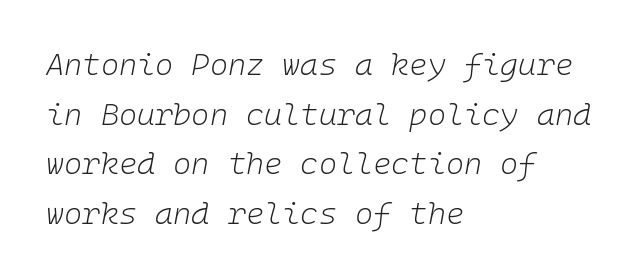
What's the leading like? Ordinary, nothing unusual. Caption: multi-line text, flush left, ragged right. Think of a typewriter: that constant character pitch is what you see here. Students, note that the glyphs here touch the page at normal intervals. The space directly below the letters is spotless.
